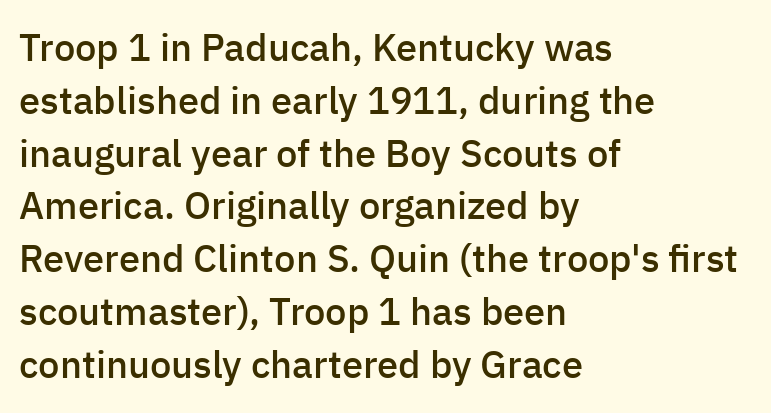
{"serif": "no", "italic": "no", "bold": "semi", "weight": "semibold", "width": "normal", "stroke_contrast": "low", "x_height": "medium", "monospaced": "no", "underline": "no", "align": "left", "line_spacing": "normal", "line_spacing_ratio": 1.39, "letter_spacing": "normal", "letter_spacing_em": 0.0, "glyph_px": 38}
